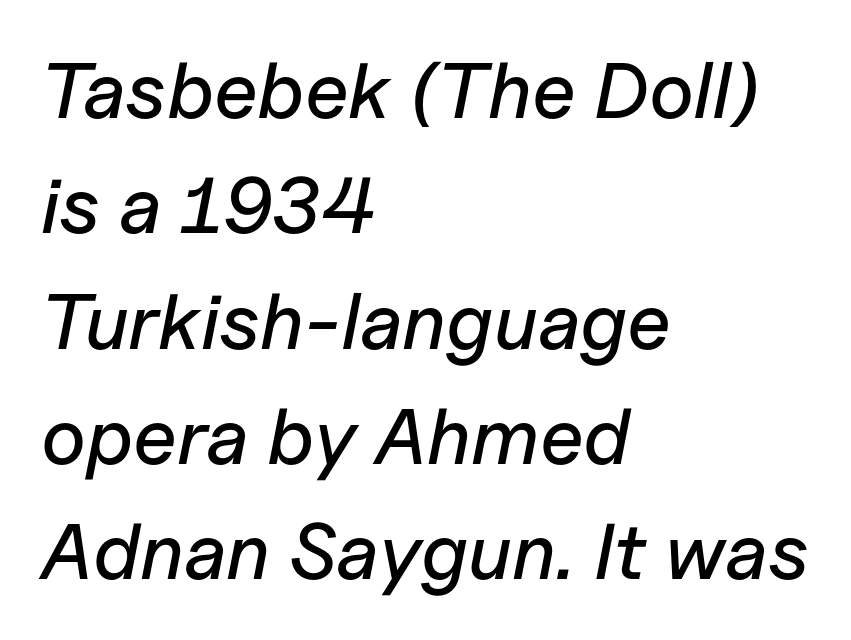
How would I describe the line gaps? Plain and ordinary. The passage shown is typed in a proportional face where columns would drift. Tracking value appears to be zero — textbook default spacing. No word sits above an underline. The lettering tilts uniformly, giving the passage an italic look.
